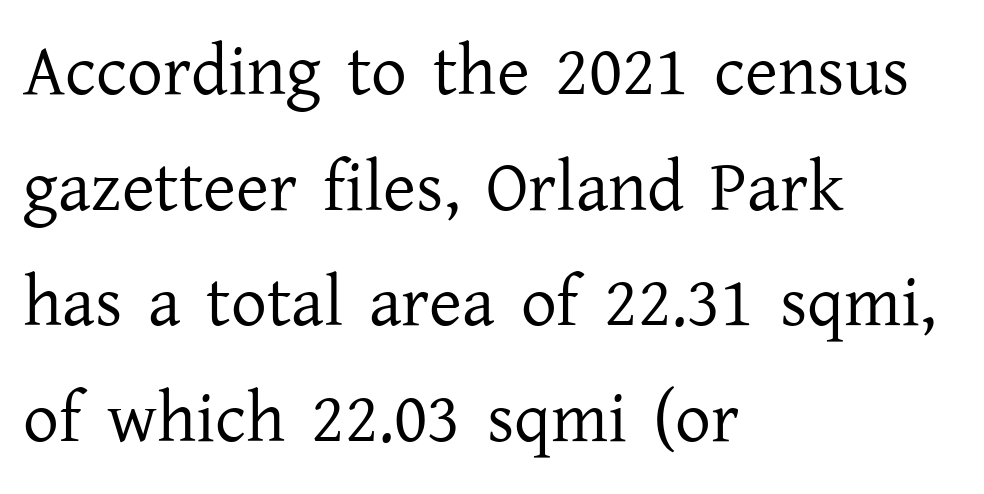
The image shows 71 px regular-weight serif type, upright; set left-aligned, normal line spacing (1.63x), normal letter spacing, not underlined; low stroke contrast and a medium x-height.
